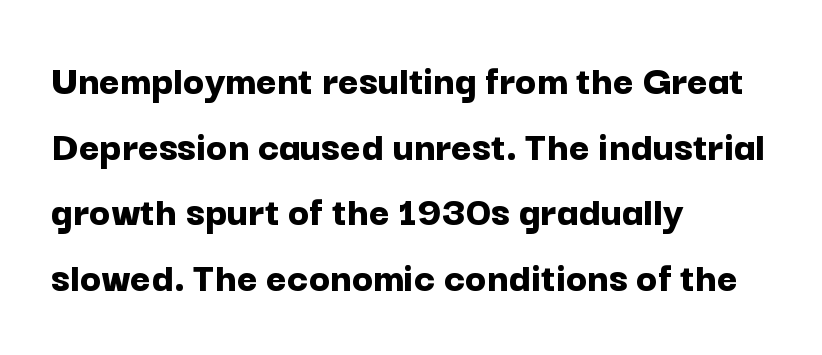
{"serif": "no", "italic": "no", "bold": "yes", "weight": "bold", "width": "normal", "stroke_contrast": "low", "x_height": "medium", "monospaced": "no", "underline": "no", "align": "left", "line_spacing": "normal", "line_spacing_ratio": 1.49, "letter_spacing": "normal", "letter_spacing_em": 0.0, "glyph_px": 44}
